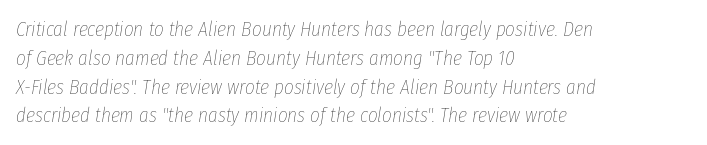
The image shows 21 px text type, italic (leaning right); set left-aligned, normal line spacing (1.37x), normal letter spacing, not underlined.
